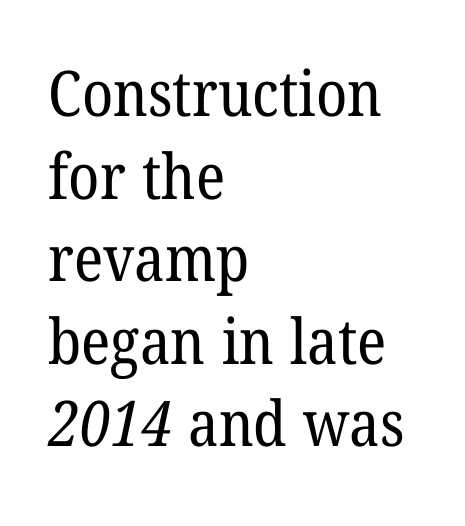
Q: Is the text bold? A: No.
Q: Is the typeface a serif or a sans-serif typeface? A: Serif.
Q: Is the text underlined? A: No.
Q: How is the paragraph aligned? A: Left-aligned.
Q: Is the spacing between letters normal or unusually wide? A: Normal.
Q: Is the spacing between lines tight, normal or loose? A: Normal.
Q: Width (condensed, normal, or wide)? A: Normal.
Q: Stroke contrast? A: Low.
Q: x-height? A: Medium.
Q: Monospaced? A: No.
